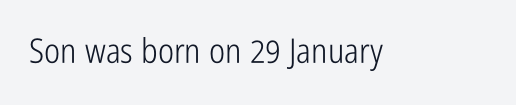
Q: Is the text bold? A: No.
Q: Is the text italic (slanted)? A: No, it is upright.
Q: Is the typeface a serif or a sans-serif typeface? A: Sans-serif.
Q: Is the text underlined? A: No.
Q: Is the spacing between letters normal or unusually wide? A: Normal.
Q: Width (condensed, normal, or wide)? A: Condensed.
Q: Stroke contrast? A: Low.
Q: x-height? A: Medium.
Q: Monospaced? A: No.
